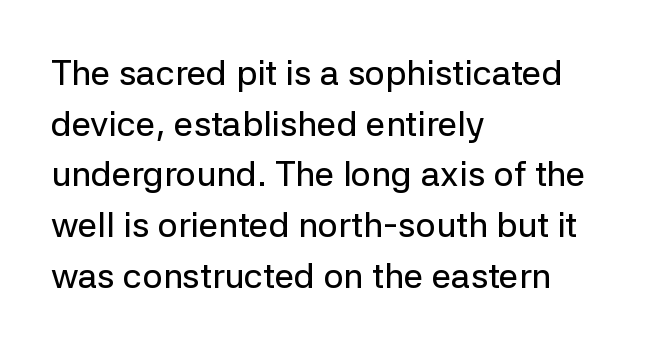
{"serif": "no", "italic": "no", "width": "normal", "stroke_contrast": "low", "x_height": "medium", "monospaced": "no", "underline": "no", "align": "left", "line_spacing": "normal", "line_spacing_ratio": 1.45, "letter_spacing": "normal", "letter_spacing_em": 0.0, "glyph_px": 35}
